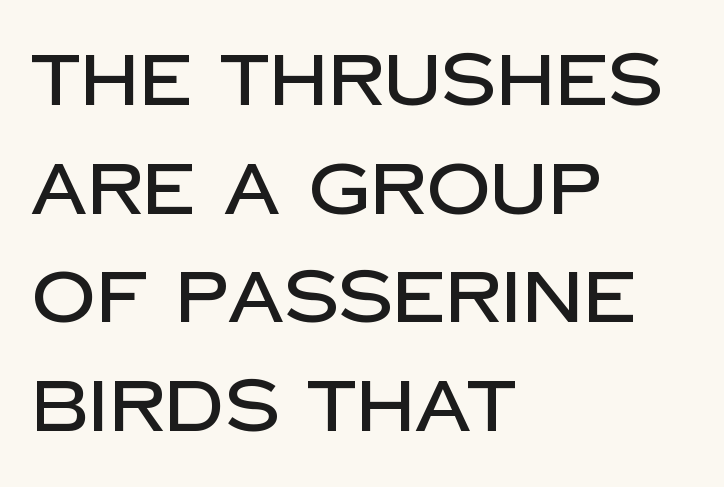
The image shows 71 px sans-serif type, upright; set left-aligned, normal line spacing (1.53x), normal letter spacing, not underlined; low stroke contrast and a large x-height.
